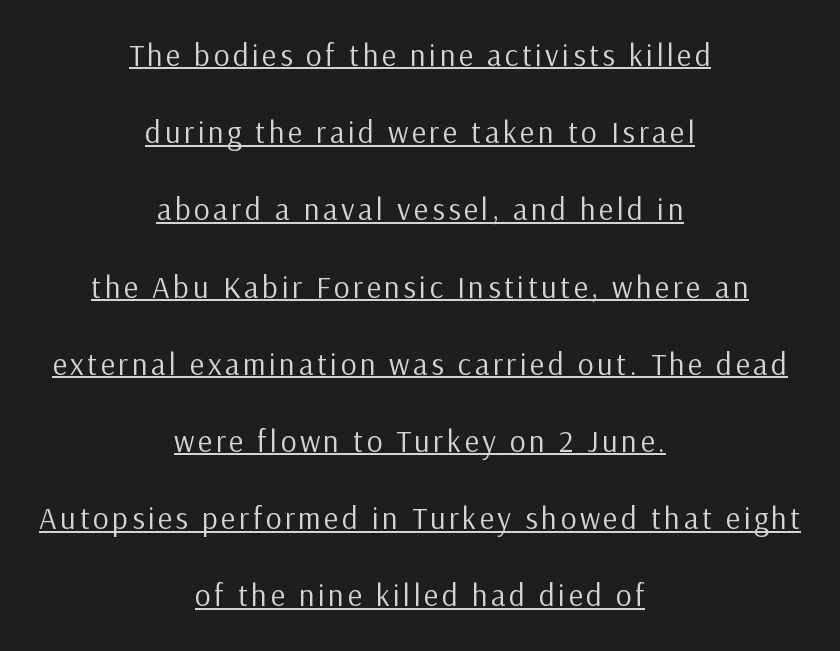
{"serif": "no", "italic": "no", "bold": "no", "weight": "regular", "width": "normal", "stroke_contrast": "low", "x_height": "medium", "monospaced": "no", "underline": "yes", "align": "center", "line_spacing": "loose", "line_spacing_ratio": 2.49, "glyph_px": 31}
